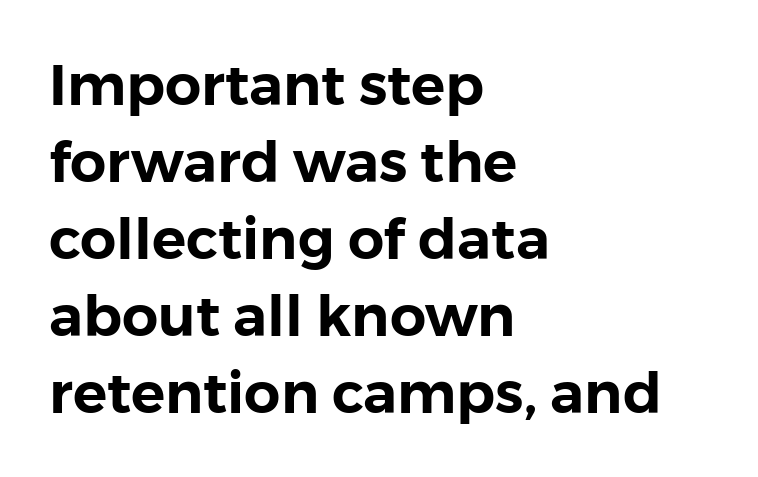
The image shows 57 px sans-serif type, upright; set left-aligned, normal line spacing (1.35x), normal letter spacing, not underlined; a medium x-height.
